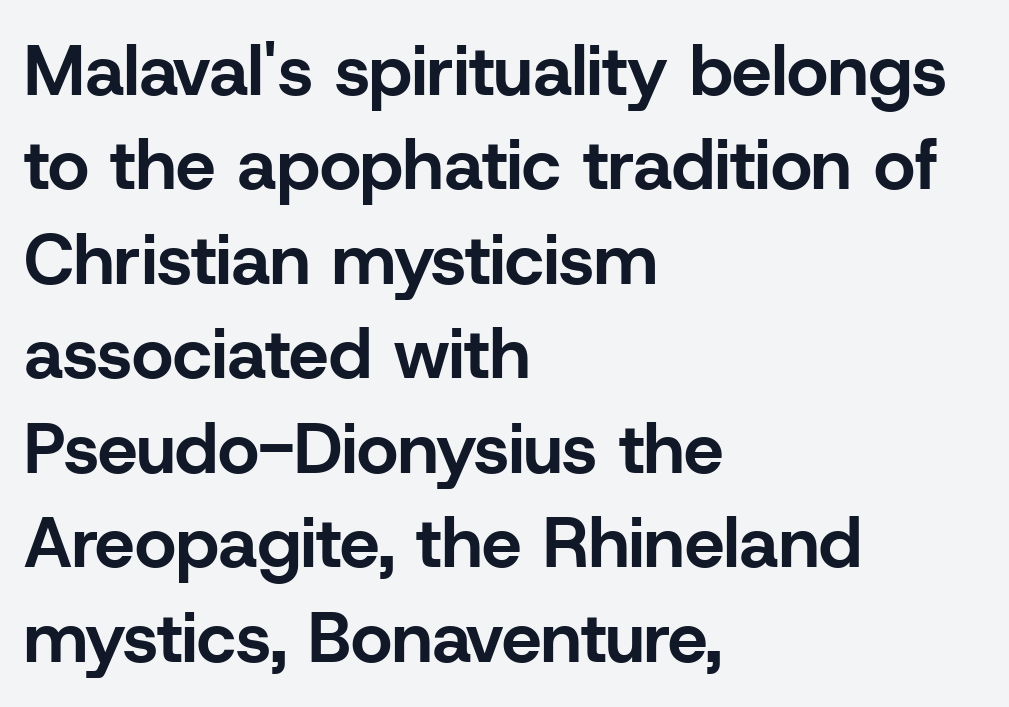
The image shows 71 px bold sans-serif type, upright; set left-aligned, normal line spacing (1.33x), normal letter spacing, not underlined; low stroke contrast and a medium x-height.
